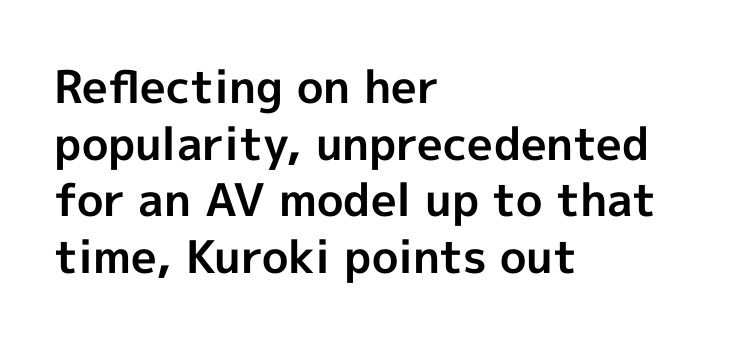
{"serif": "no", "italic": "no", "bold": "yes", "weight": "bold", "width": "normal", "x_height": "medium", "monospaced": "no", "underline": "no", "align": "left", "line_spacing": "normal", "line_spacing_ratio": 1.26, "letter_spacing": "normal", "letter_spacing_em": 0.0, "glyph_px": 45}
